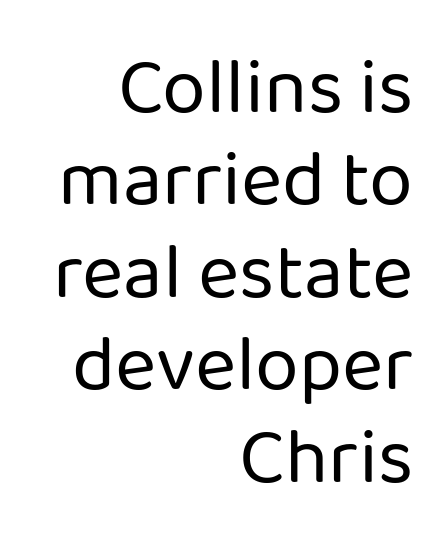
The image shows 79 px regular-weight sans-serif type, upright; set right-aligned, line spacing 1.17x, normal letter spacing, not underlined; low stroke contrast and a medium x-height.
